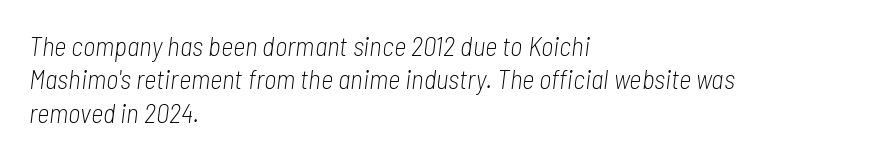
{"italic": "yes", "lean": "right", "slant_degrees": 7, "bold": "no", "underline": "no", "align": "left", "line_spacing_ratio": 1.24, "letter_spacing": "normal", "letter_spacing_em": 0.0, "glyph_px": 27}
